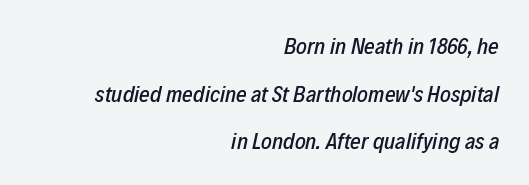
Characters follow at the spacing the type designer built in. Characters are canted at an angle relative to the baseline's perpendicular. The paragraph has a hard right edge and a soft left edge. The leading is generous, giving the passage an open texture. Only glyphs here, with clear space below each row.
